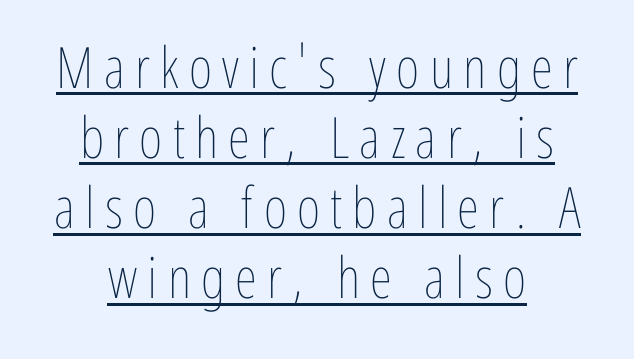
The typography opts for an upright posture over an oblique one. Check the space under the baseline: a stroke is drawn there. Each letter keeps its own natural width here, so spacing adapts to shape. The font is comparable to plain body text, perhaps lighter.
